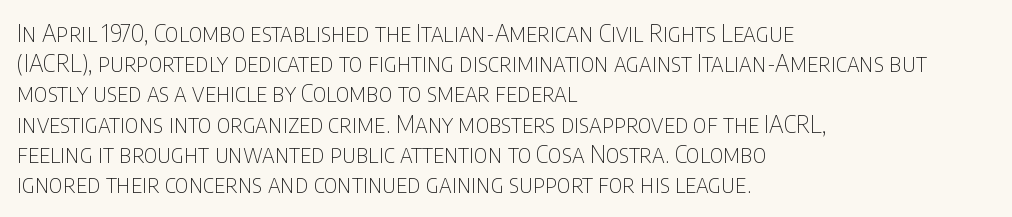
The image shows 24 px text type, upright; set left-aligned, normal line spacing (1.26x), normal letter spacing, not underlined.
